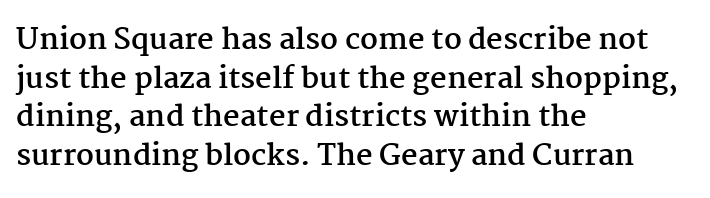
Compared with a centered layout, this one pins lines to the left instead. The type sits square on the baseline with zero lean. Students, this is bold: see how much ink each stroke carries. Notice how descenders clear the ascenders below comfortably — that's standard leading. Typographically, this falls in the serif category.
